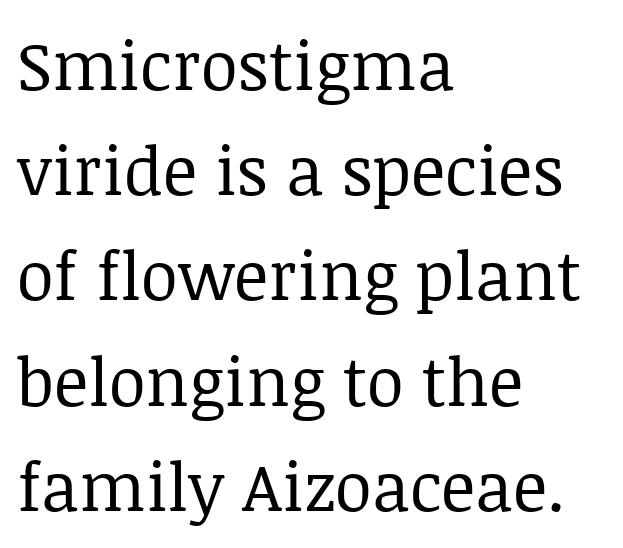
I'd call this a serif setting — the letters wear small feet. Italic: no, the glyphs are upright roman. In CSS terms this would be text-align: left. The passage shown has conventional tracking throughout. No word sits above an underline. Is the type heavy? It reads as light-to-regular instead.
